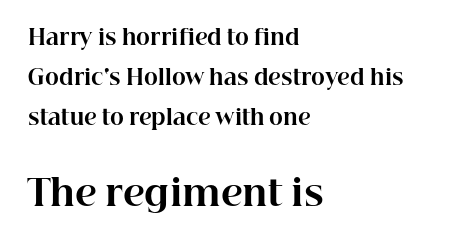
The image shows 36 px bold serif type, upright; set left-aligned, loose line spacing (1.91x), normal letter spacing, not underlined; the second (bottom) block is 1.71x larger; high stroke contrast and a medium x-height.
